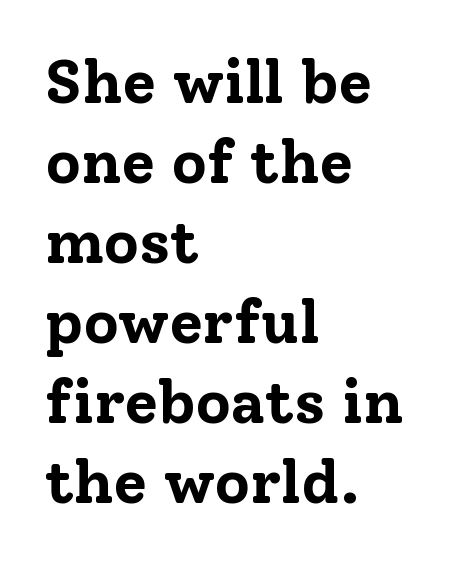
{"serif": "yes", "italic": "no", "bold": "yes", "weight": "bold", "width": "normal", "stroke_contrast": "low", "x_height": "medium", "monospaced": "no", "underline": "no", "align": "left", "line_spacing": "normal", "line_spacing_ratio": 1.31, "letter_spacing": "normal", "letter_spacing_em": 0.0, "glyph_px": 61}
